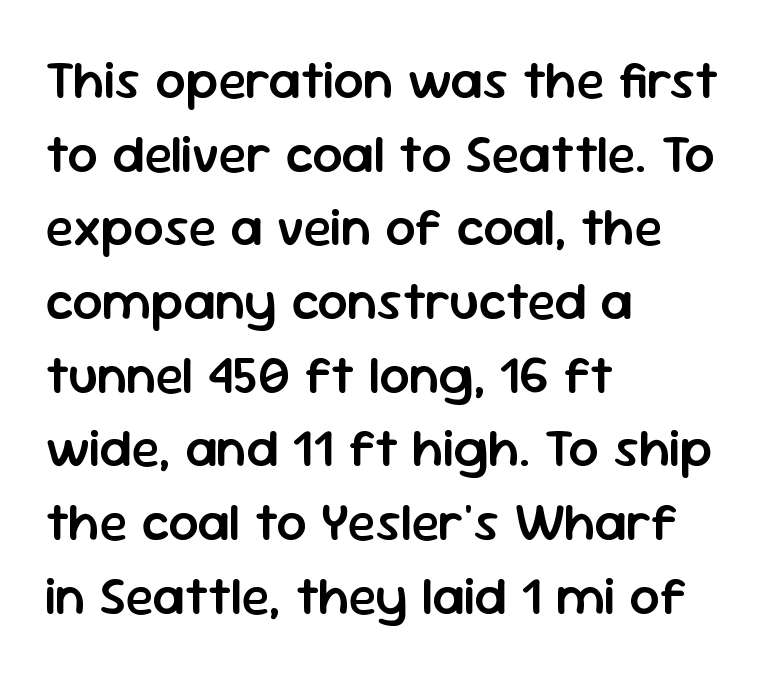
{"serif": "no", "italic": "no", "bold": "semi", "weight": "semibold", "width": "normal", "stroke_contrast": "low", "x_height": "medium", "monospaced": "no", "underline": "no", "align": "left", "line_spacing": "normal", "line_spacing_ratio": 1.39, "letter_spacing": "normal", "letter_spacing_em": 0.0, "glyph_px": 53}
